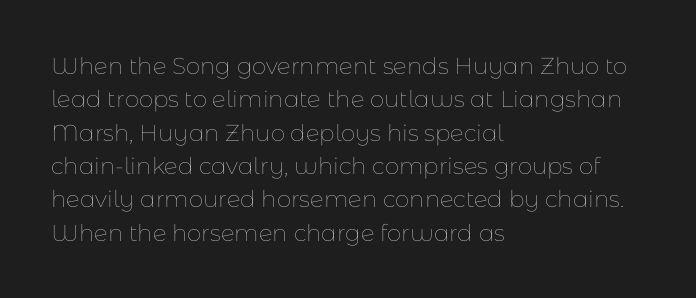
How would I describe the line gaps? Plain and ordinary. Just letters on the line, the space beneath them empty. Alignment: flush left. In terms of posture, this sample is upright.
